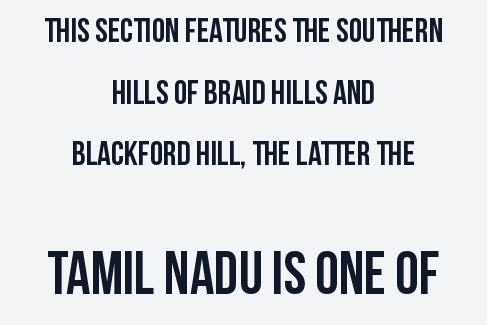
The sample has been set heavy, in full bold. The lines are quadded center. Is the letter spacing exaggerated? No — it looks like the ordinary default. This is roman type, the default non-slanted kind. The block sitting lower on the canvas is the one with enlarged characters.
